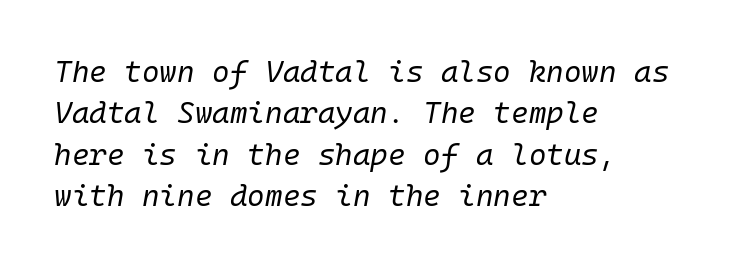
The image shows 30 px regular-weight type, italic (leaning right), monospaced; set left-aligned, normal line spacing (1.38x), normal letter spacing, not underlined; low stroke contrast and a medium x-height.
